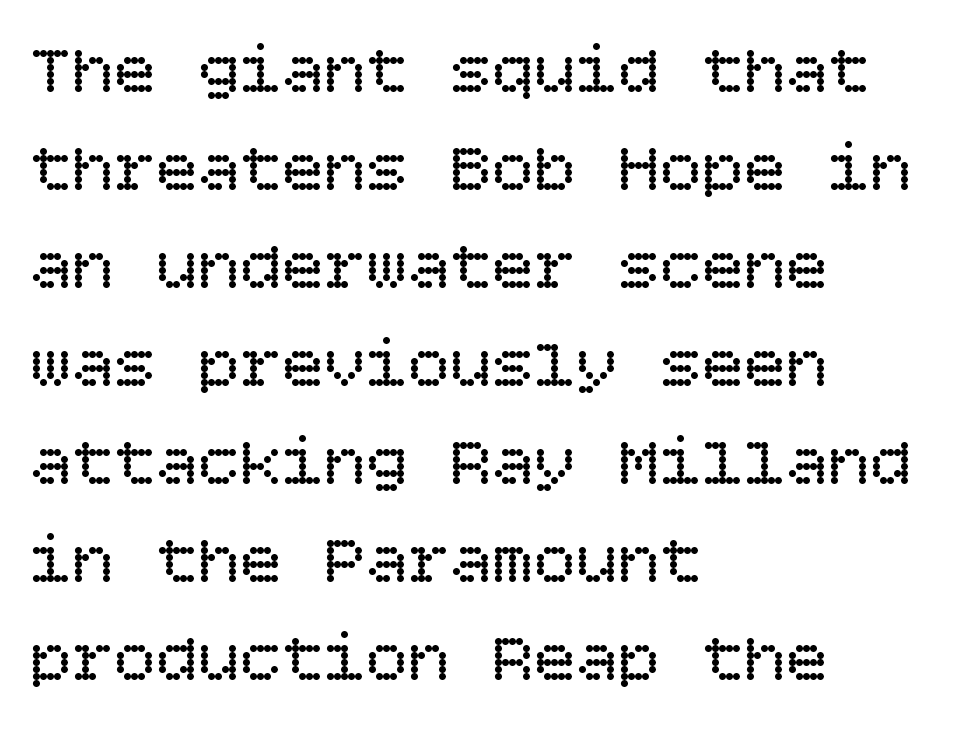
The image shows 70 px regular-weight type, upright; set left-aligned, normal line spacing (1.4x), normal letter spacing, not underlined; low stroke contrast and a large x-height.
